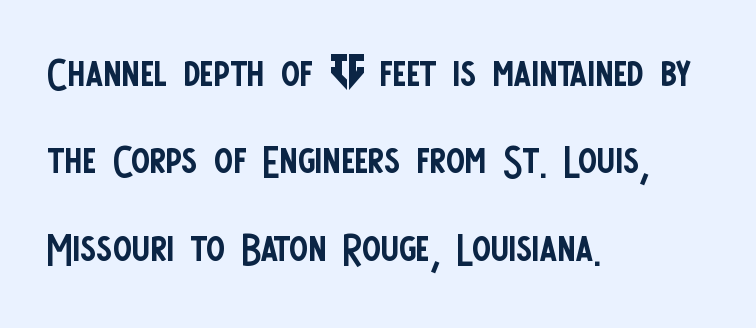
The image shows 56 px regular-weight, condensed sans-serif type, upright; set left-aligned, normal line spacing (1.56x), normal letter spacing, not underlined; low stroke contrast and a large x-height.
